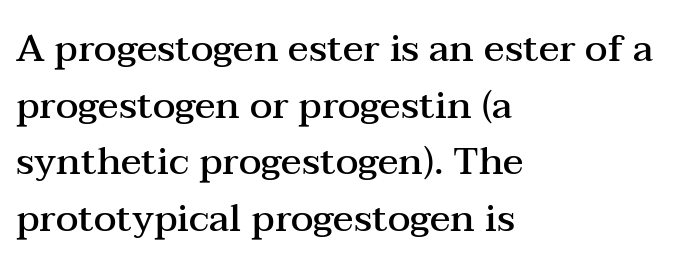
Q: Is the text bold? A: Semi-bold.
Q: Is the text italic (slanted)? A: No, it is upright.
Q: Is the typeface a serif or a sans-serif typeface? A: Serif.
Q: Is the text underlined? A: No.
Q: How is the paragraph aligned? A: Left-aligned.
Q: Is the spacing between letters normal or unusually wide? A: Normal.
Q: Is the spacing between lines tight, normal or loose? A: Normal.
Q: Width (condensed, normal, or wide)? A: Wide.
Q: Stroke contrast? A: Medium.
Q: x-height? A: Medium.
Q: Monospaced? A: No.
